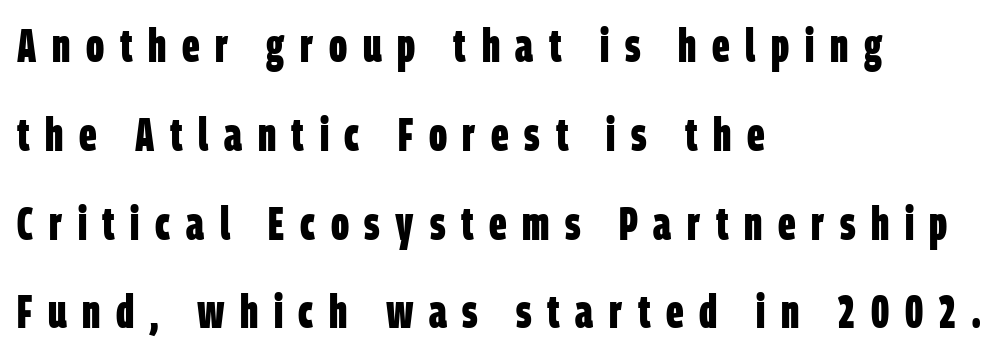
The image shows 46 px bold, condensed sans-serif type; set left-aligned, loose line spacing (1.93x), unusually wide letter spacing (+0.34 em), not underlined; low stroke contrast and a large x-height.
